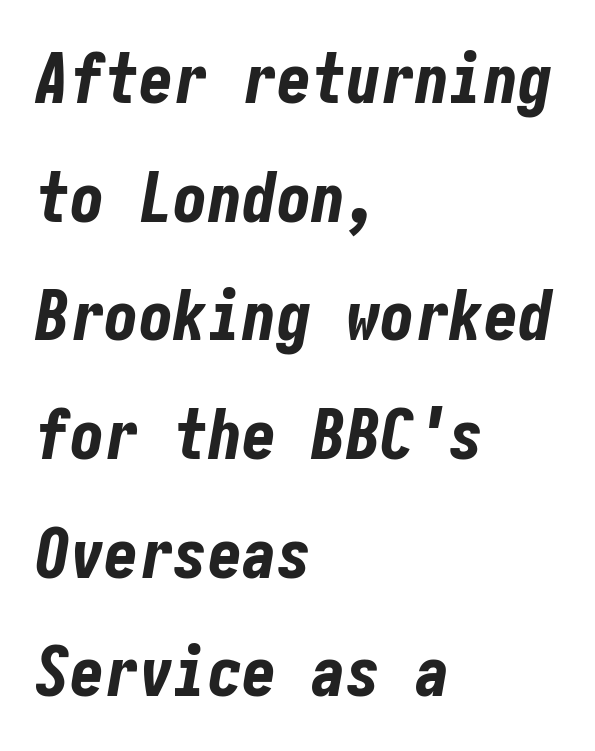
Q: Is the text bold? A: Yes.
Q: Is the text italic (slanted)? A: Yes, it leans right by about 10 degrees.
Q: Is the text underlined? A: No.
Q: How is the paragraph aligned? A: Left-aligned.
Q: Is the spacing between letters normal or unusually wide? A: Normal.
Q: Width (condensed, normal, or wide)? A: Condensed.
Q: Stroke contrast? A: Low.
Q: x-height? A: Medium.
